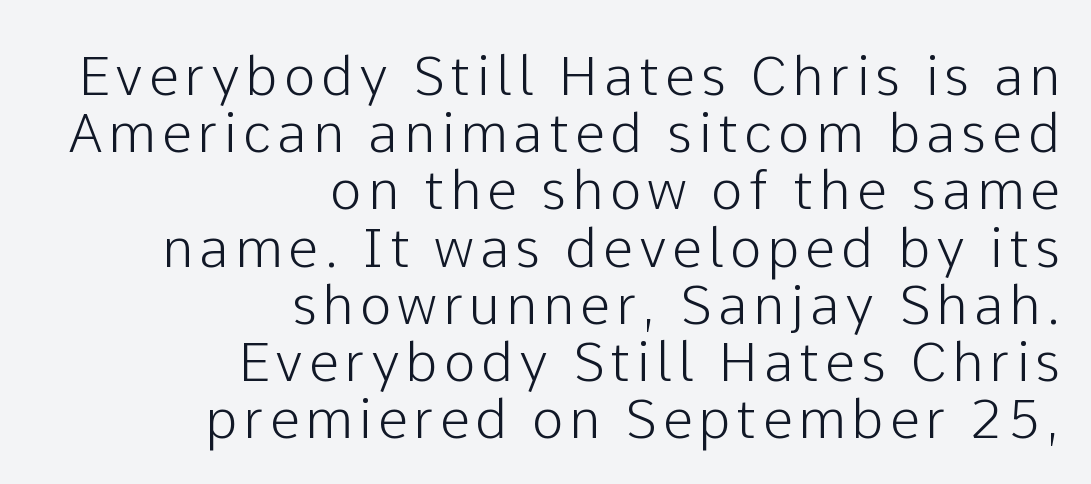
{"serif": "no", "italic": "no", "width": "normal", "stroke_contrast": "low", "x_height": "medium", "monospaced": "no", "underline": "no", "align": "right", "line_spacing": "tight", "line_spacing_ratio": 1.06, "glyph_px": 54}
